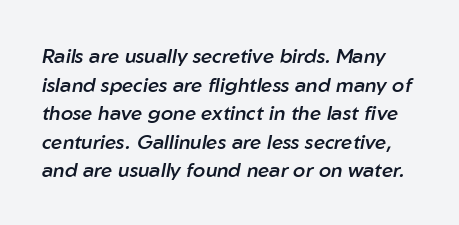
The image shows 20 px text type, italic (leaning right); set normal line spacing (1.43x), normal letter spacing, not underlined.
